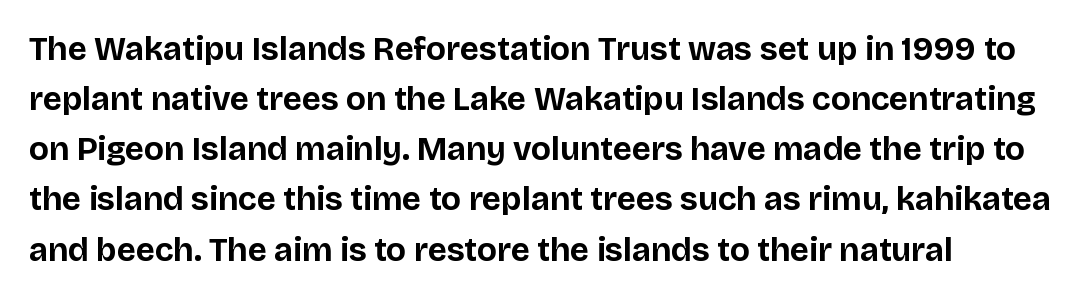
{"serif": "no", "italic": "no", "bold": "yes", "weight": "bold", "width": "normal", "stroke_contrast": "low", "x_height": "large", "monospaced": "no", "underline": "no", "align": "left", "line_spacing": "normal", "line_spacing_ratio": 1.52, "letter_spacing": "normal", "letter_spacing_em": 0.0, "glyph_px": 33}
